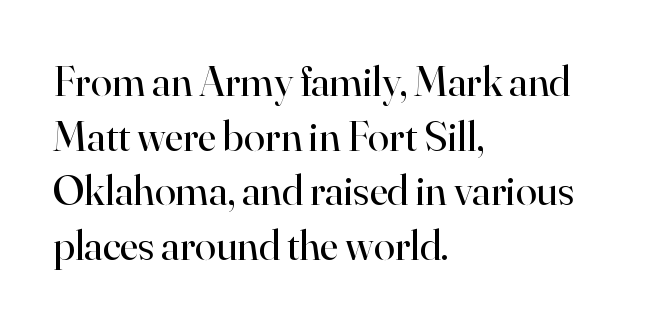
{"serif": "yes", "italic": "no", "bold": "no", "weight": "regular", "width": "normal", "stroke_contrast": "high", "x_height": "small", "monospaced": "no", "underline": "no", "align": "left", "line_spacing": "normal", "line_spacing_ratio": 1.27, "letter_spacing": "normal", "letter_spacing_em": 0.0, "glyph_px": 43}
